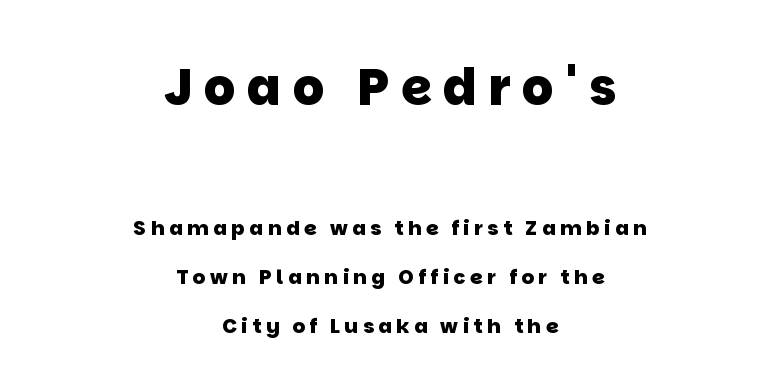
Centered paragraph, ragged on both sides. These lines are rendered in a variable-pitch font. Summary of weight: heavy, a full bold. Any mark beneath the type? The region is blank. The passage shown has open, widely tracked lettering throughout.
